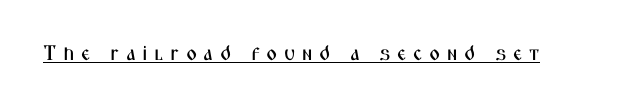
Q: Is the text italic (slanted)? A: No, it is upright.
Q: Is the text underlined? A: Yes.
Q: Is the spacing between letters normal or unusually wide? A: Unusually wide.
